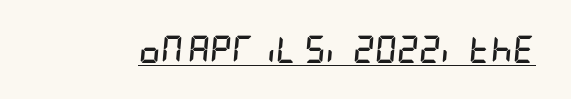
Strokes here are thick enough to call this a true bold. The sample's only ornament is a line tracing under the words. These lines were composed using italics. Nobody touched the tracking dial on this one.
